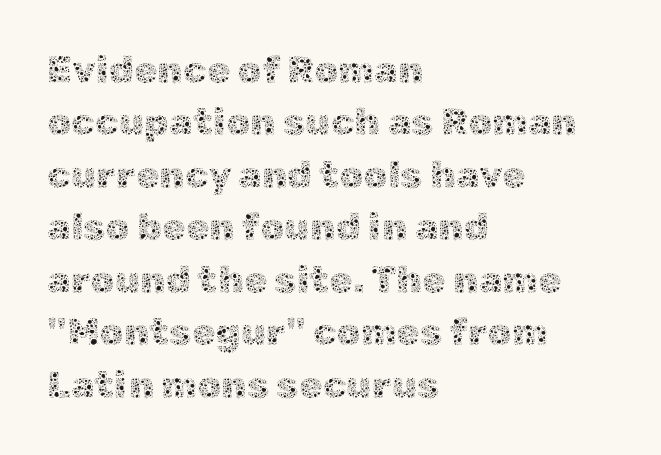
The space between consecutive lines is moderate. Horizontally, the lines are justified to the leading edge only. Nobody drew a line under any word here. Tracking here is standard; glyphs follow each other at the usual distance. The letters advance in unequal steps, a hallmark of proportional type.
